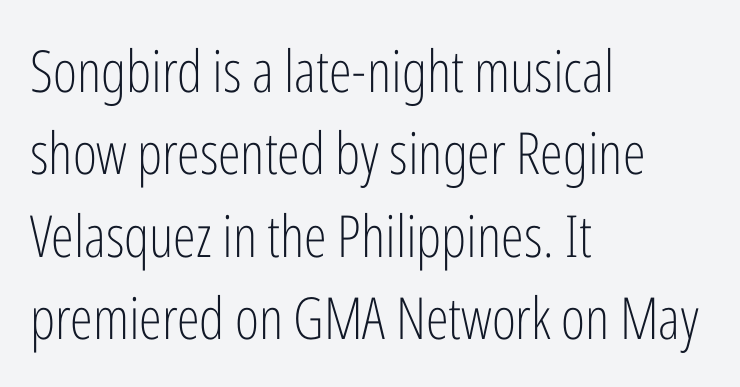
Spacing between characters is what you'd get straight out of the box. The typesetter chose a ragged-right arrangement here. Weight: in the light-to-regular range. Posture: upright roman. Unlike a traditional serif, this face leaves its strokes unadorned.
